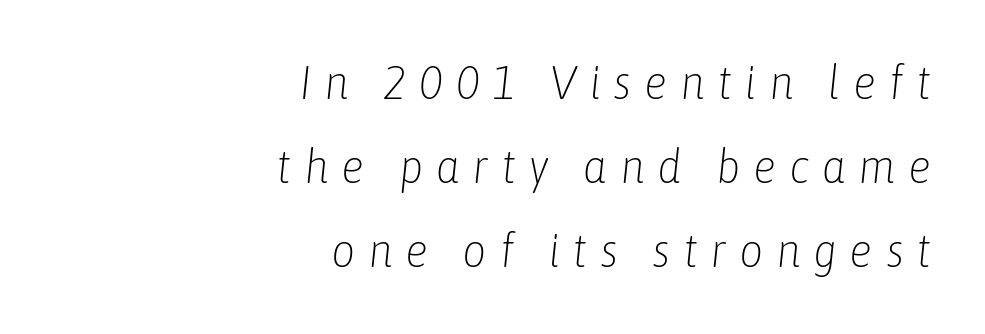
The image shows 47 px light, condensed type, italic (leaning right); set right-aligned, line spacing 1.79x, unusually wide letter spacing (+0.27 em), not underlined; low stroke contrast and a medium x-height.
